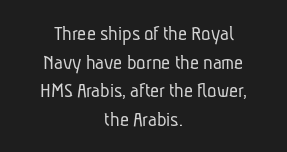
{"bold": "no", "underline": "no", "align": "center", "line_spacing": "normal", "line_spacing_ratio": 1.3, "letter_spacing": "normal", "letter_spacing_em": 0.0, "glyph_px": 22}
